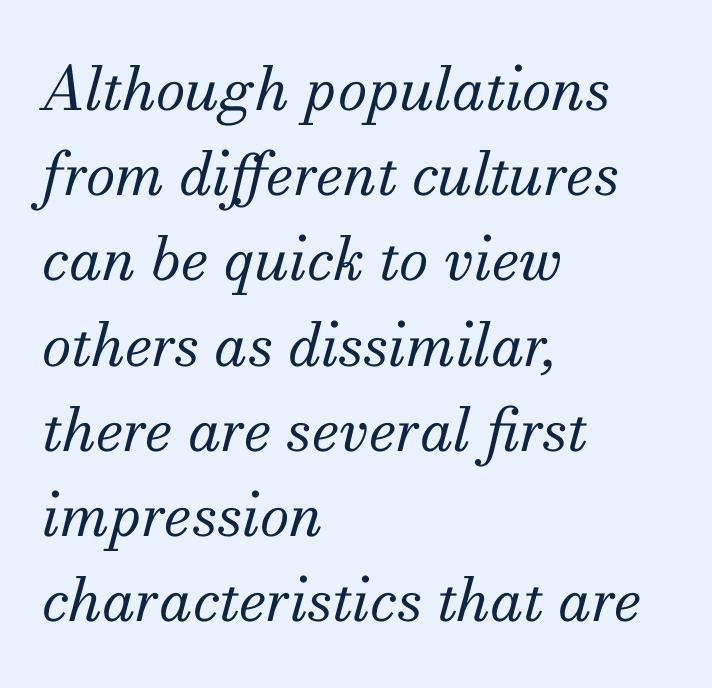
{"serif": "yes", "italic": "yes", "lean": "right", "slant_degrees": 13, "bold": "no", "weight": "regular", "width": "normal", "stroke_contrast": "medium", "x_height": "small", "monospaced": "no", "underline": "no", "align": "left", "line_spacing": "normal", "line_spacing_ratio": 1.42, "letter_spacing": "normal", "letter_spacing_em": 0.0, "glyph_px": 60}
